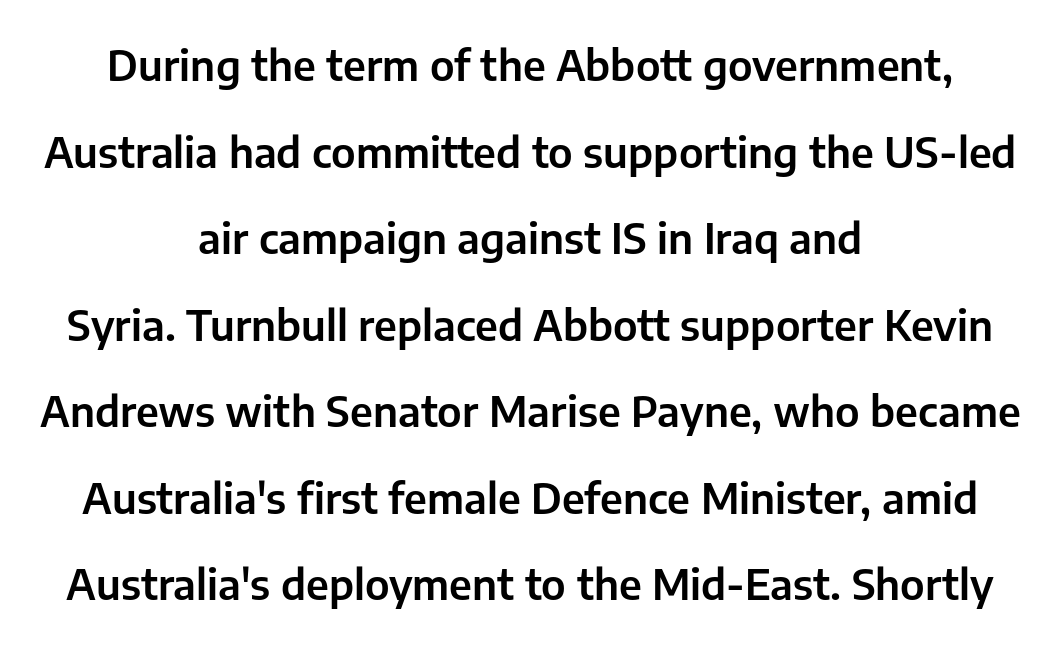
The image shows 42 px sans-serif type, upright; set centered, loose line spacing (2.06x), normal letter spacing, not underlined; low stroke contrast and a medium x-height.
